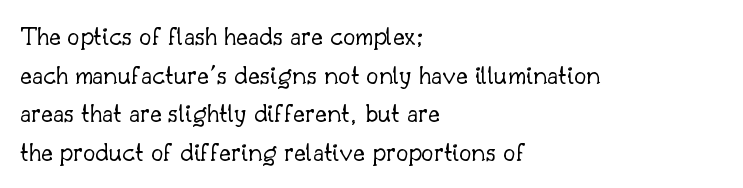
{"italic": "no", "bold": "no", "weight": "light", "width": "normal", "stroke_contrast": "low", "x_height": "small", "monospaced": "no", "underline": "no", "align": "left", "line_spacing": "normal", "line_spacing_ratio": 1.38, "letter_spacing": "normal", "letter_spacing_em": 0.0, "glyph_px": 28}
